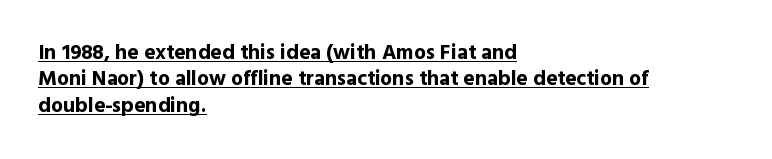
Q: Is the text bold? A: Yes.
Q: Is the text italic (slanted)? A: No, it is upright.
Q: Is the text underlined? A: Yes.
Q: How is the paragraph aligned? A: Left-aligned.
Q: Is the spacing between letters normal or unusually wide? A: Normal.
Q: Is the spacing between lines tight, normal or loose? A: Normal.
